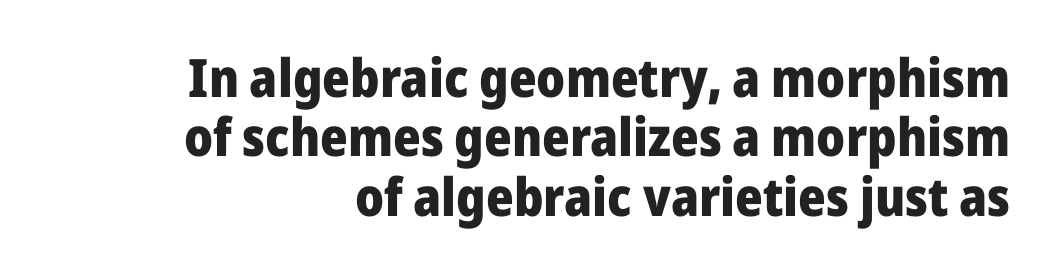
{"serif": "no", "italic": "no", "bold": "yes", "weight": "heavy", "width": "normal", "stroke_contrast": "low", "x_height": "medium", "monospaced": "no", "underline": "no", "align": "right", "line_spacing": "tight", "line_spacing_ratio": 1.12, "letter_spacing": "normal", "letter_spacing_em": 0.0, "glyph_px": 53}
